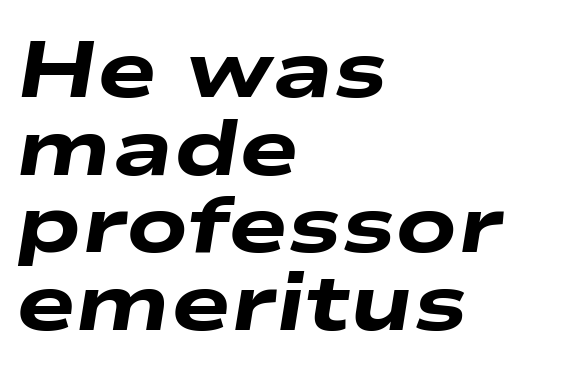
The image shows 80 px heavy, wide type, italic (leaning right); set left-aligned, tight line spacing (0.97x), normal letter spacing, not underlined; low stroke contrast and a medium x-height.
